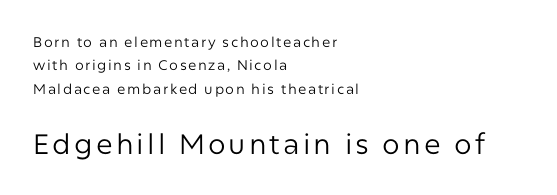
The image shows 28 px regular-weight sans-serif type, upright; set left-aligned, normal line spacing (1.67x), not underlined; the second (bottom) block is 2.0x larger; low stroke contrast and a medium x-height.
